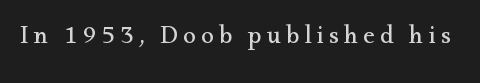
Q: Is the text bold? A: No.
Q: Is the text italic (slanted)? A: No, it is upright.
Q: Is the text underlined? A: No.
